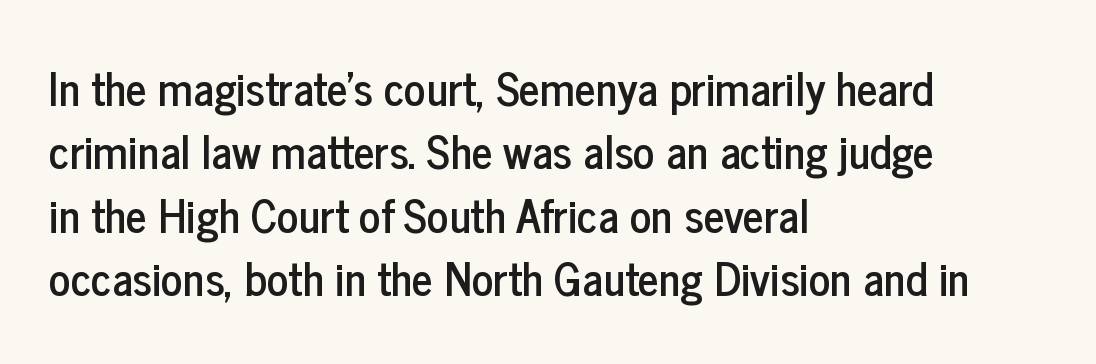
{"serif": "no", "italic": "no", "width": "condensed", "stroke_contrast": "low", "x_height": "medium", "monospaced": "no", "underline": "no", "align": "left", "line_spacing": "normal", "line_spacing_ratio": 1.41, "letter_spacing": "normal", "letter_spacing_em": 0.0, "glyph_px": 45}
